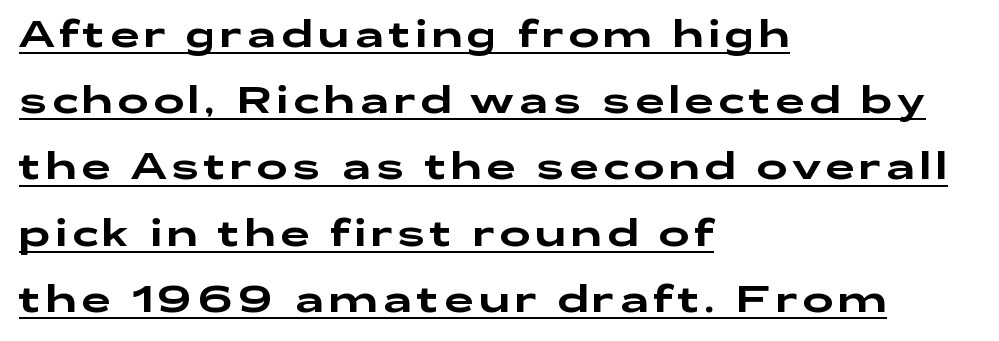
Q: Is the text italic (slanted)? A: No, it is upright.
Q: Is the typeface a serif or a sans-serif typeface? A: Sans-serif.
Q: Is the text underlined? A: Yes.
Q: How is the paragraph aligned? A: Left-aligned.
Q: Width (condensed, normal, or wide)? A: Wide.
Q: Stroke contrast? A: Low.
Q: x-height? A: Medium.
Q: Monospaced? A: No.
